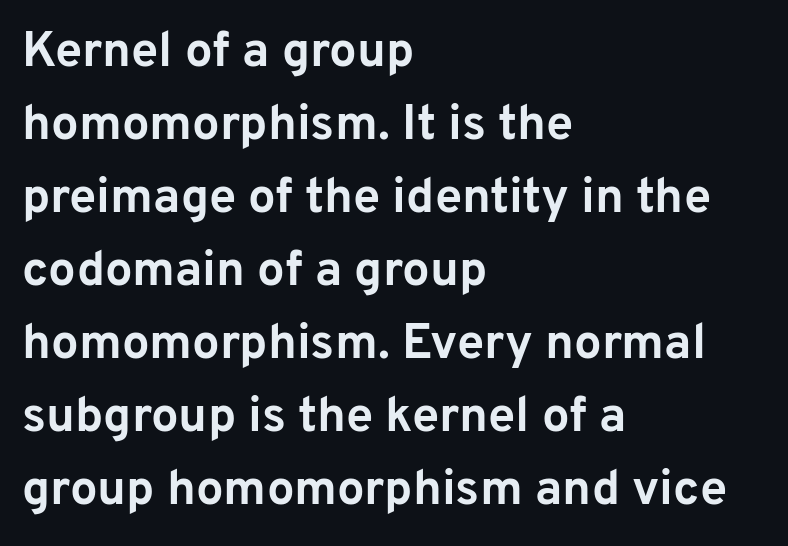
The image shows 49 px bold sans-serif type, upright; set left-aligned, normal line spacing (1.49x), normal letter spacing, not underlined; low stroke contrast and a medium x-height.
